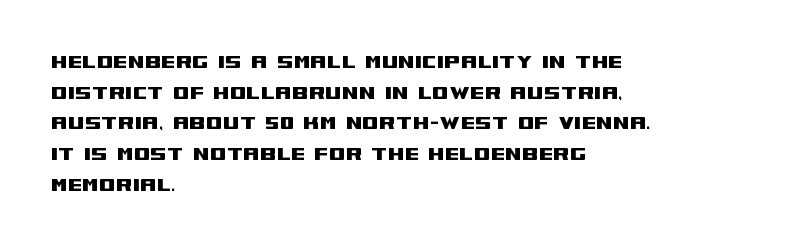
Q: Is the text italic (slanted)? A: No, it is upright.
Q: Is the text underlined? A: No.
Q: How is the paragraph aligned? A: Left-aligned.
Q: Is the spacing between letters normal or unusually wide? A: Normal.
Q: Is the spacing between lines tight, normal or loose? A: Normal.
